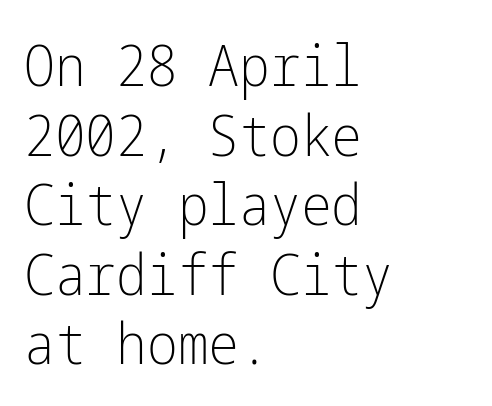
The image shows 58 px light, condensed sans-serif type, upright; set left-aligned, line spacing 1.2x, normal letter spacing, not underlined; low stroke contrast and a medium x-height.
